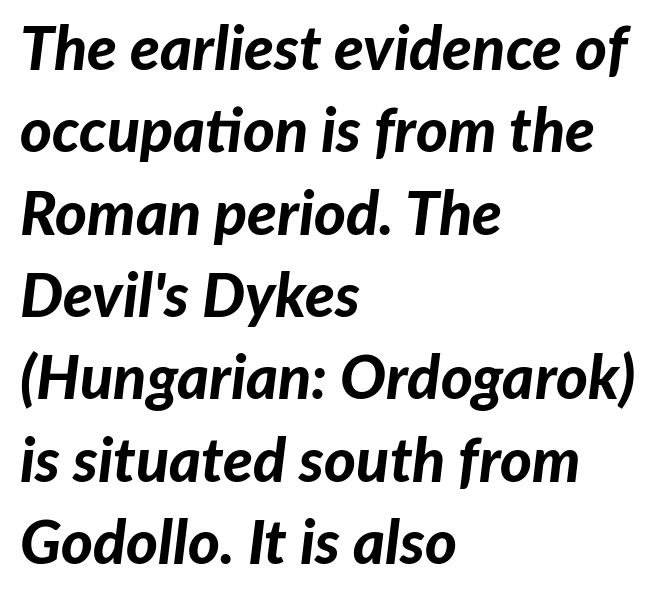
The image shows 61 px bold type, italic (leaning right); set left-aligned, normal line spacing (1.35x), normal letter spacing, not underlined; low stroke contrast and a medium x-height.
